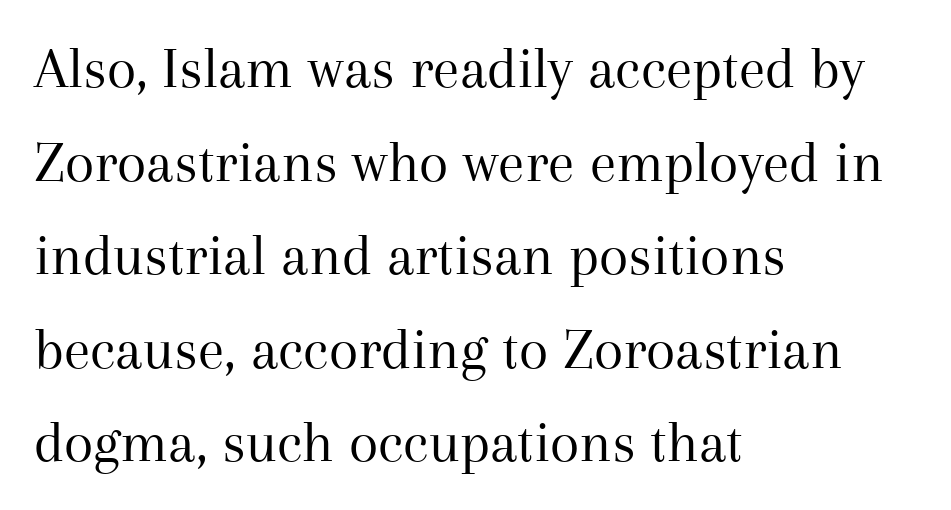
Q: Is the text bold? A: No.
Q: Is the text italic (slanted)? A: No, it is upright.
Q: Is the typeface a serif or a sans-serif typeface? A: Serif.
Q: Is the text underlined? A: No.
Q: How is the paragraph aligned? A: Left-aligned.
Q: Is the spacing between letters normal or unusually wide? A: Normal.
Q: Is the spacing between lines tight, normal or loose? A: Normal.
Q: Width (condensed, normal, or wide)? A: Normal.
Q: Stroke contrast? A: Medium.
Q: x-height? A: Medium.
Q: Monospaced? A: No.
